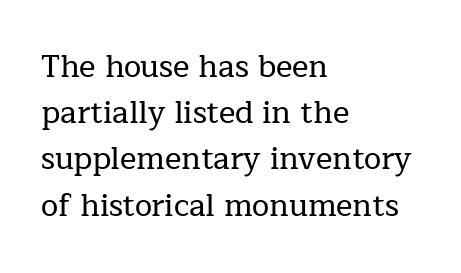
The image shows 31 px serif type, upright; set left-aligned, normal line spacing (1.49x), normal letter spacing, not underlined; low stroke contrast and a medium x-height.
